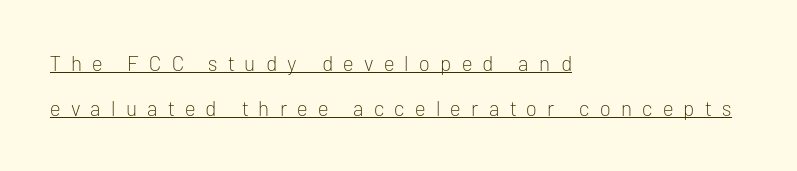
The image shows 21 px text type, upright; set left-aligned, loose line spacing (2.13x), unusually wide letter spacing (+0.49 em), underlined.
